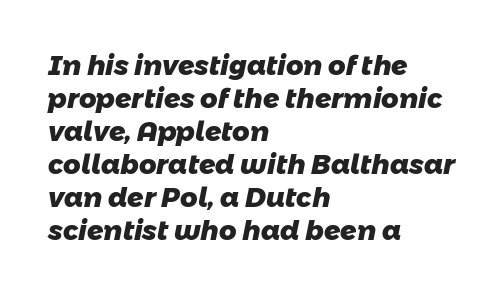
The typesetter chose a ragged-right arrangement here. Quick note: underline off. Here the glyphs are tracked normally, forming tight word shapes. On the weight axis this lands at bold, roughly 700.
